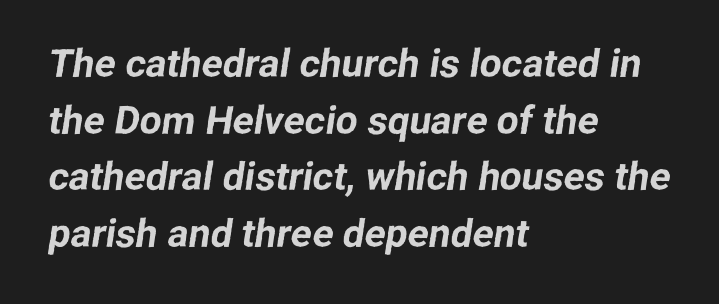
Honestly, the letter spacing is just normal — you wouldn't notice it. Evenly set lines give the paragraph a standard silhouette. The letters advance in unequal steps, a hallmark of proportional type. Left-aligned paragraph, ragged on the right. Regarding serifs, this sample does without them.
